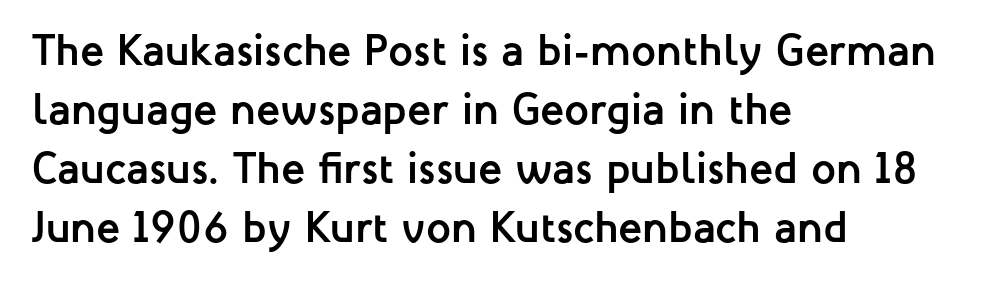
Q: Is the text bold? A: Yes.
Q: Is the text italic (slanted)? A: No, it is upright.
Q: Is the typeface a serif or a sans-serif typeface? A: Sans-serif.
Q: Is the text underlined? A: No.
Q: How is the paragraph aligned? A: Left-aligned.
Q: Is the spacing between letters normal or unusually wide? A: Normal.
Q: Is the spacing between lines tight, normal or loose? A: Normal.
Q: Width (condensed, normal, or wide)? A: Normal.
Q: Stroke contrast? A: Low.
Q: x-height? A: Medium.
Q: Monospaced? A: No.
